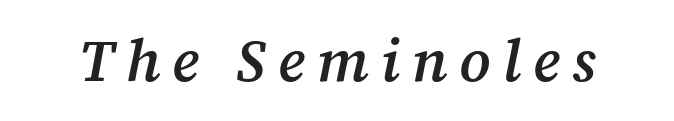
A bit beefed up — I'd call it semibold rather than bold. Rule under the text: the space is simply empty. Between one letter and the next there's a generous, obvious gap. These lines are rendered in a variable-pitch font. Yep, those are serifs on the letters.
